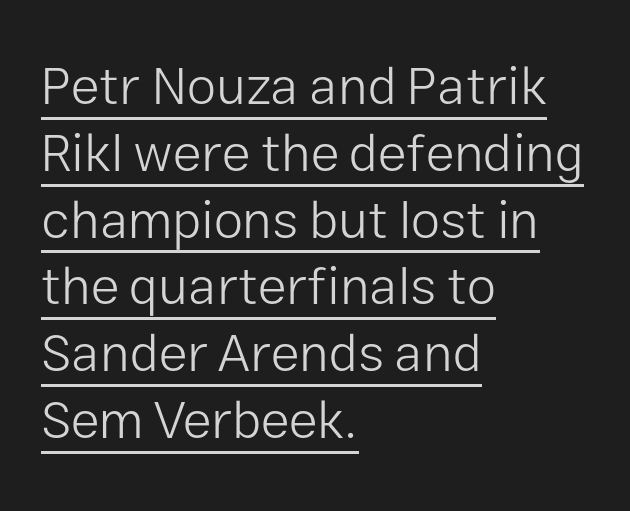
Is the letter spacing exaggerated? No — it looks like the ordinary default. The passage shown stacks its lines at a standard gap. The specimen reads as upright at a glance. Does a line run under the words? Yes, clearly. No feet cap the strokes, marking this as sans-serif type. Layout note: lines flush left.
